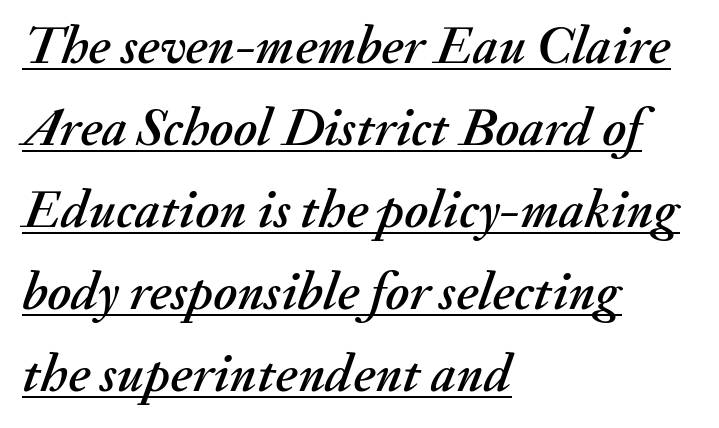
Q: Is the text italic (slanted)? A: Yes, it leans right by about 20 degrees.
Q: Is the text underlined? A: Yes.
Q: How is the paragraph aligned? A: Left-aligned.
Q: Is the spacing between letters normal or unusually wide? A: Normal.
Q: Is the spacing between lines tight, normal or loose? A: Normal.
Q: Width (condensed, normal, or wide)? A: Normal.
Q: Stroke contrast? A: Medium.
Q: x-height? A: Small.
Q: Monospaced? A: No.
